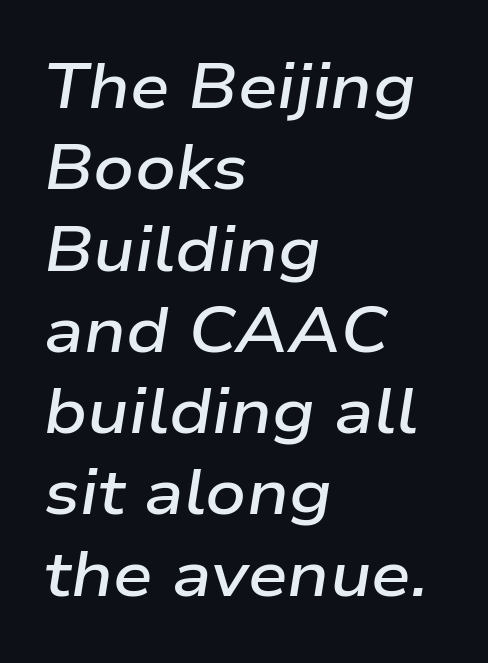
{"italic": "yes", "lean": "right", "slant_degrees": 9, "bold": "semi", "weight": "semibold", "width": "wide", "stroke_contrast": "low", "x_height": "medium", "monospaced": "no", "underline": "no", "align": "left", "line_spacing": "normal", "line_spacing_ratio": 1.29, "letter_spacing": "normal", "letter_spacing_em": 0.0, "glyph_px": 63}
